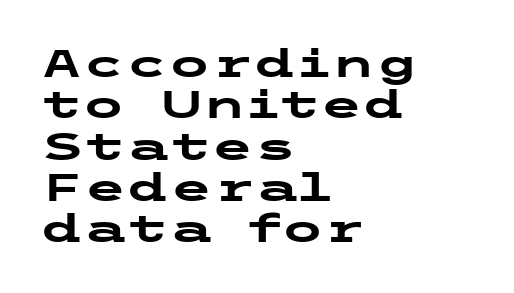
Q: Is the text bold? A: Yes.
Q: Is the text italic (slanted)? A: No, it is upright.
Q: Is the typeface a serif or a sans-serif typeface? A: Sans-serif.
Q: Is the text underlined? A: No.
Q: How is the paragraph aligned? A: Left-aligned.
Q: Is the spacing between letters normal or unusually wide? A: Normal.
Q: Is the spacing between lines tight, normal or loose? A: Tight.
Q: Width (condensed, normal, or wide)? A: Wide.
Q: Stroke contrast? A: Low.
Q: x-height? A: Medium.
